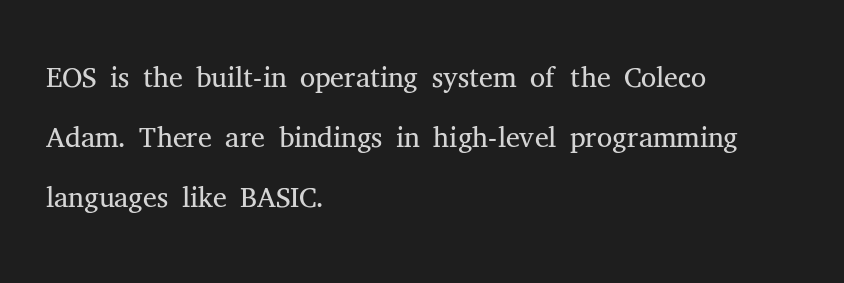
The image shows 43 px light serif type, upright; set left-aligned, normal line spacing (1.39x), normal letter spacing, not underlined; medium stroke contrast and a medium x-height.
